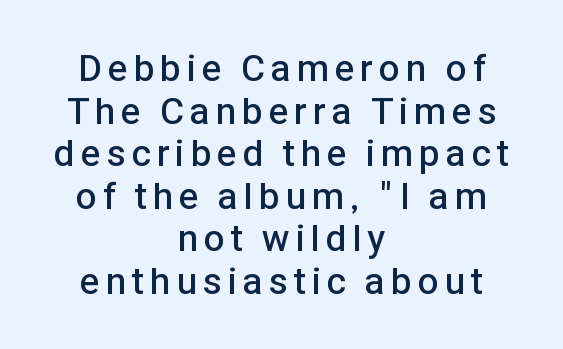
Q: Is the text bold? A: Semi-bold.
Q: Is the text italic (slanted)? A: No, it is upright.
Q: Is the typeface a serif or a sans-serif typeface? A: Sans-serif.
Q: Is the text underlined? A: No.
Q: How is the paragraph aligned? A: Centered.
Q: Is the spacing between lines tight, normal or loose? A: Tight.
Q: Width (condensed, normal, or wide)? A: Normal.
Q: Stroke contrast? A: Low.
Q: x-height? A: Medium.
Q: Monospaced? A: No.
